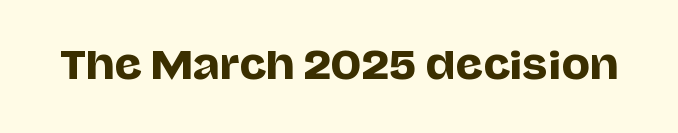
Beneath every word, the page is bare. Varying glyph widths throughout — classic text-font behaviour. Are there feet on the stems? There aren't — it's a sans. Every stem runs plumb, perpendicular to the baseline. The rendering keeps characters at their native spacing.
